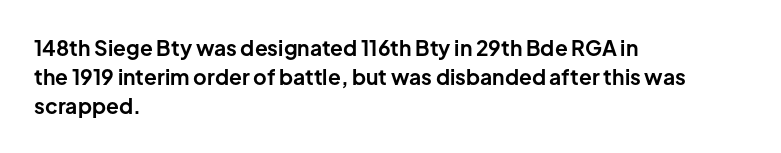
Q: Is the text bold? A: Yes.
Q: Is the text italic (slanted)? A: No, it is upright.
Q: Is the text underlined? A: No.
Q: How is the paragraph aligned? A: Left-aligned.
Q: Is the spacing between letters normal or unusually wide? A: Normal.
Q: Is the spacing between lines tight, normal or loose? A: Normal.
